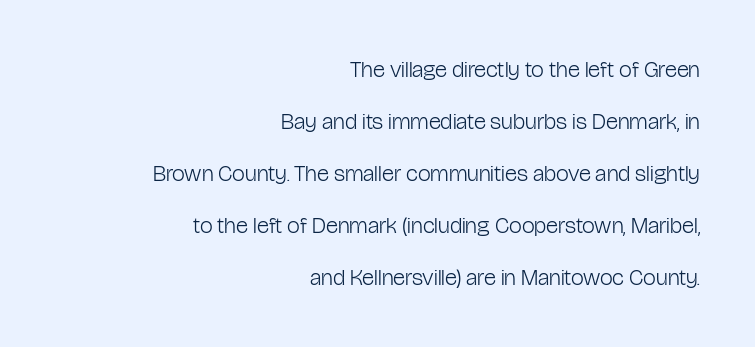
The line-height multiplier appears high, well above default. Upright lettering throughout. Where is the straight margin? On the right. The letters look calm and open, with moderate or lighter stems.
